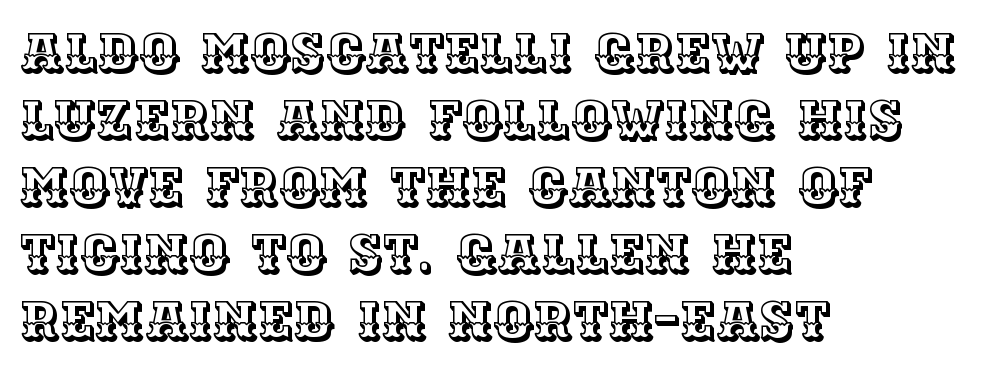
Q: Is the text italic (slanted)? A: No, it is upright.
Q: Is the text underlined? A: No.
Q: How is the paragraph aligned? A: Left-aligned.
Q: Is the spacing between letters normal or unusually wide? A: Normal.
Q: Width (condensed, normal, or wide)? A: Normal.
Q: x-height? A: Large.
Q: Monospaced? A: No.
